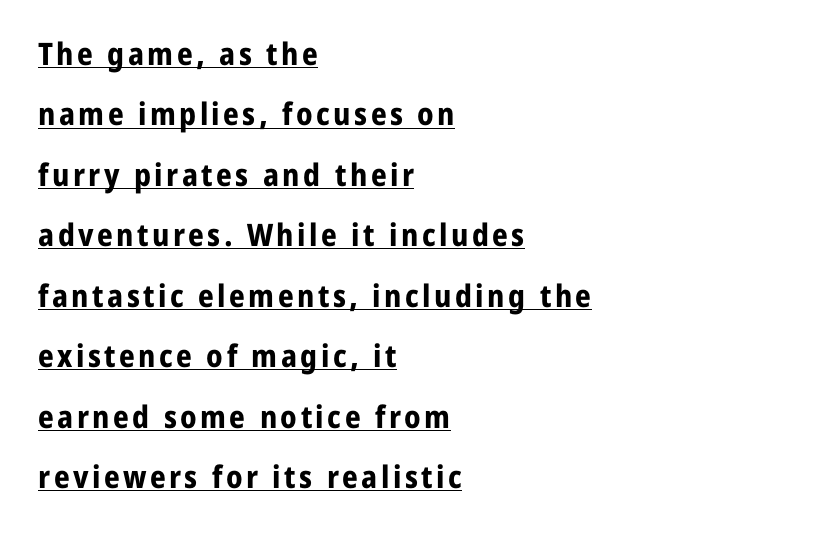
This is underlined copy, the kind a proofreader might mark for attention. Emphasis by weight is at full strength: bold. A classic flush-left, rag-right setting is used for this passage. Airy leading. Each letter's strokes conclude bluntly, with no projecting serifs. No italicization has been applied; the sample stays upright.
